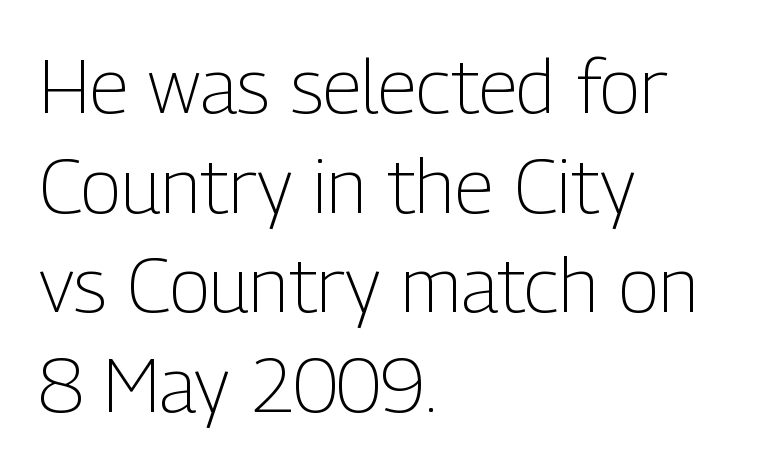
Inter-character spacing is left at the font's built-in metrics. Line spacing here is normal. Check under the words: just untouched page. This rendering employs a face without finishing strokes, i.e., a sans-serif. The type sits square on the baseline with zero lean.
